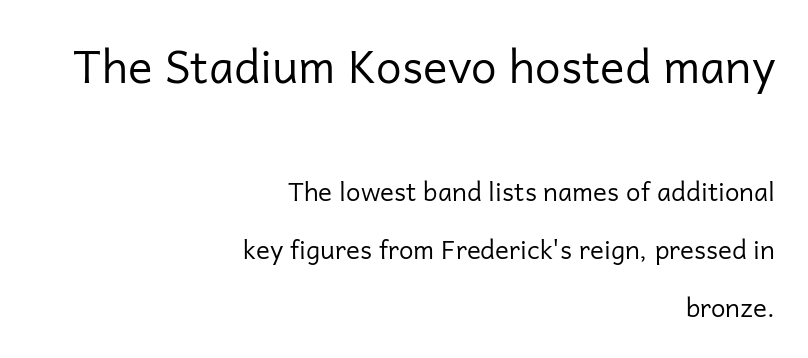
Each letter's strokes conclude bluntly, with no projecting serifs. Rendered with straight, roman letterforms. The designer gave the opening block more size than the closing block. The specimen omits any rule beneath the text block's lines. Compared with a typical body face, this is equally light or lighter still. The compositor pushed each line to the right boundary.
